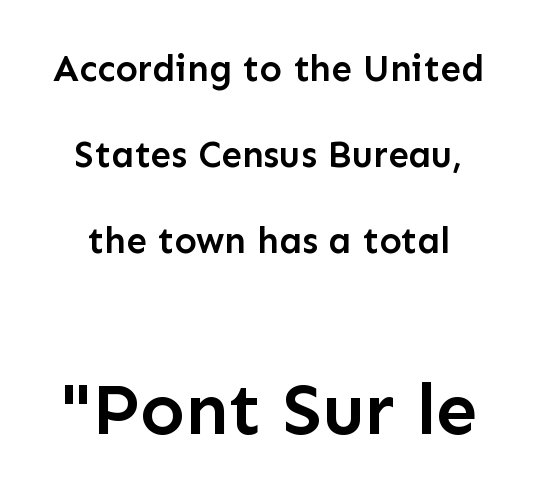
A typesetter would call this proportional, since set widths differ per character. Short note: letters normally spaced. If you squint, the bottom block still reads clearly — it's the larger of the two. When letters stand straight like this, we call the style roman or upright. One glance says open: line gaps are wider than usual.
